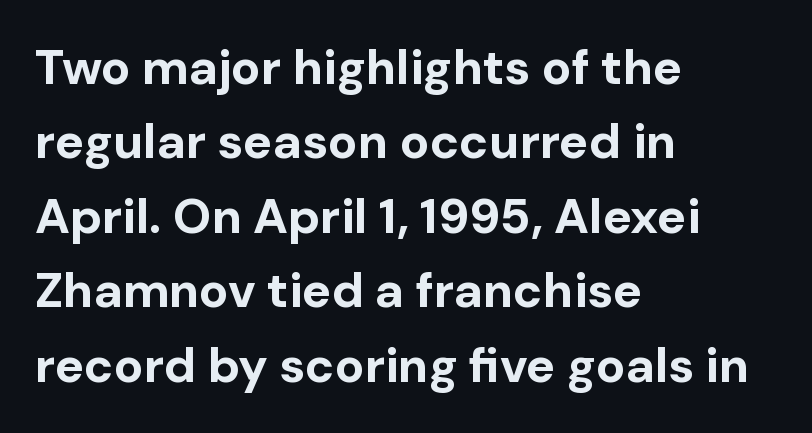
Q: Is the text bold? A: Yes.
Q: Is the text italic (slanted)? A: No, it is upright.
Q: Is the typeface a serif or a sans-serif typeface? A: Sans-serif.
Q: Is the text underlined? A: No.
Q: How is the paragraph aligned? A: Left-aligned.
Q: Is the spacing between letters normal or unusually wide? A: Normal.
Q: Is the spacing between lines tight, normal or loose? A: Normal.
Q: Width (condensed, normal, or wide)? A: Normal.
Q: Stroke contrast? A: Low.
Q: x-height? A: Medium.
Q: Monospaced? A: No.
